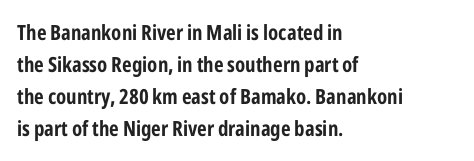
Q: Is the text bold? A: Yes.
Q: Is the text italic (slanted)? A: No, it is upright.
Q: Is the text underlined? A: No.
Q: How is the paragraph aligned? A: Left-aligned.
Q: Is the spacing between letters normal or unusually wide? A: Normal.
Q: Is the spacing between lines tight, normal or loose? A: Normal.
